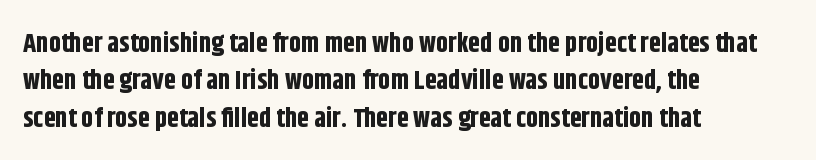
Q: Is the text bold? A: Yes.
Q: Is the text italic (slanted)? A: No, it is upright.
Q: Is the text underlined? A: No.
Q: How is the paragraph aligned? A: Left-aligned.
Q: Is the spacing between letters normal or unusually wide? A: Normal.
Q: Is the spacing between lines tight, normal or loose? A: Normal.
